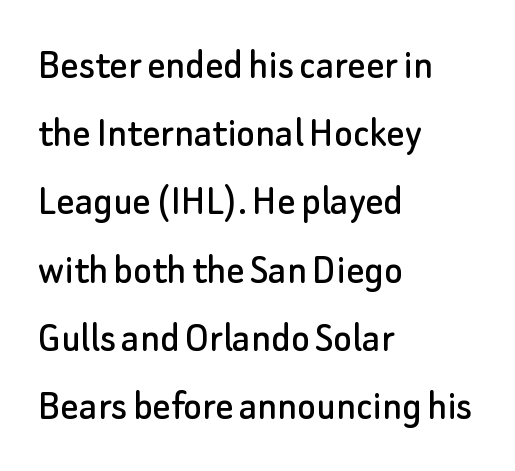
The space beneath each line is pristine and unruled. Do the characters align in a grid? No, the font is proportional. The space between consecutive lines is moderate. Inter-character spacing is left at the font's built-in metrics.
